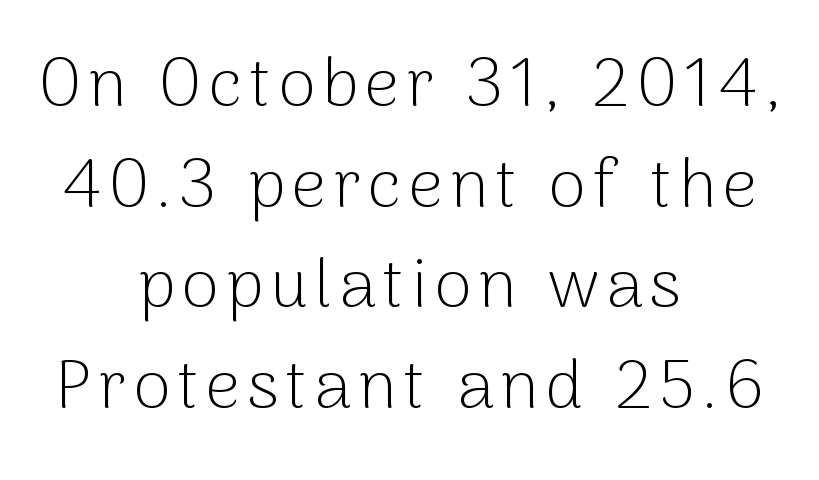
A sans-serif font was chosen for this passage. You could not count columns in this text — the font is proportionally spaced. The setting favours the middle, as headings and verse often do. Stroke thickness stays within the range of a standard reading face or lighter. Regular leading.
